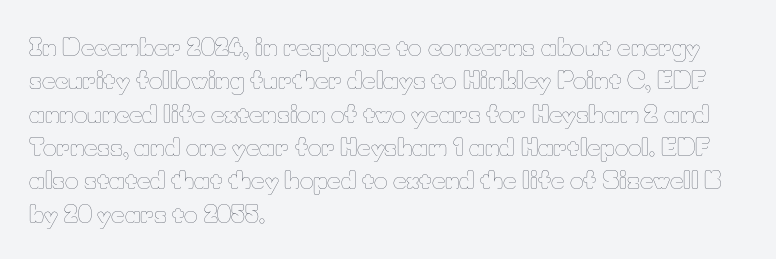
How would I describe the line gaps? Plain and ordinary. Just letters on the line, the space beneath them empty. Alignment: flush left. In terms of posture, this sample is upright.
